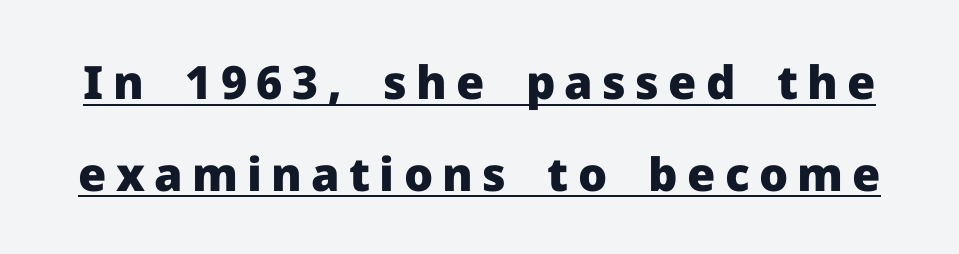
{"serif": "no", "italic": "no", "bold": "yes", "weight": "heavy", "width": "normal", "stroke_contrast": "low", "x_height": "medium", "monospaced": "no", "underline": "yes", "line_spacing": "loose", "line_spacing_ratio": 1.99, "letter_spacing": "wide", "letter_spacing_em": 0.2, "glyph_px": 46}
